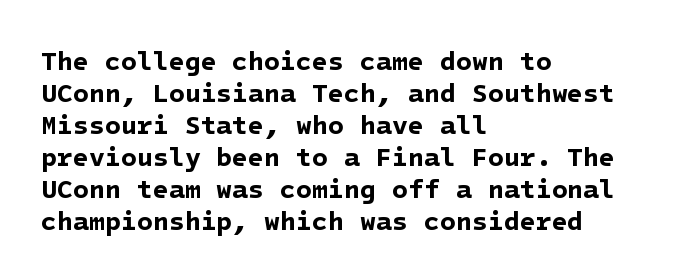
The image shows 26 px bold type; set left-aligned, line spacing 1.23x, normal letter spacing, not underlined.
